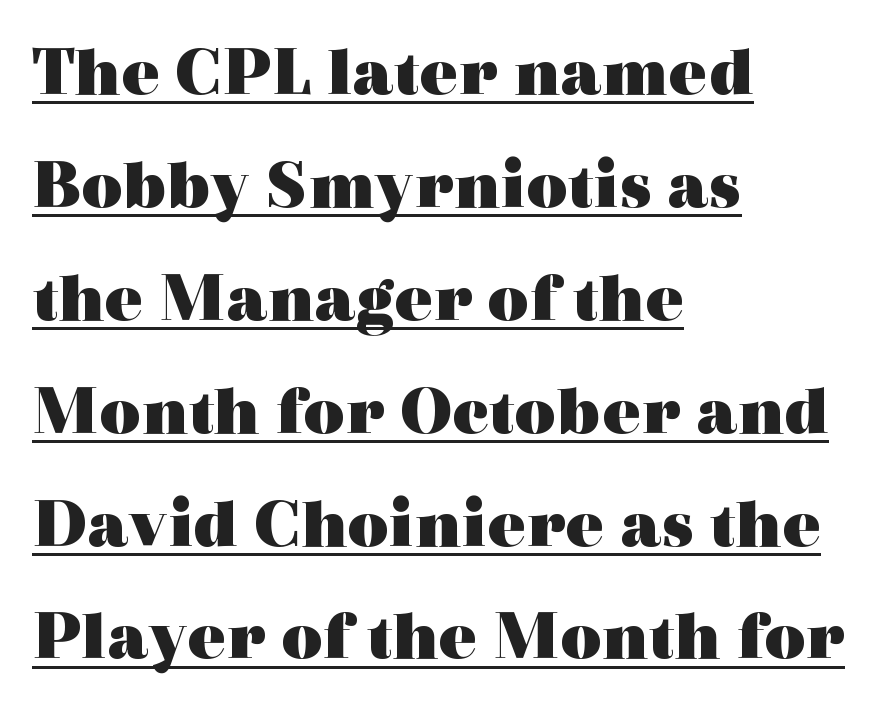
Q: Is the text bold? A: Yes.
Q: Is the text italic (slanted)? A: No, it is upright.
Q: Is the typeface a serif or a sans-serif typeface? A: Serif.
Q: Is the text underlined? A: Yes.
Q: How is the paragraph aligned? A: Left-aligned.
Q: Is the spacing between letters normal or unusually wide? A: Normal.
Q: Is the spacing between lines tight, normal or loose? A: Normal.
Q: Width (condensed, normal, or wide)? A: Wide.
Q: x-height? A: Medium.
Q: Monospaced? A: No.
